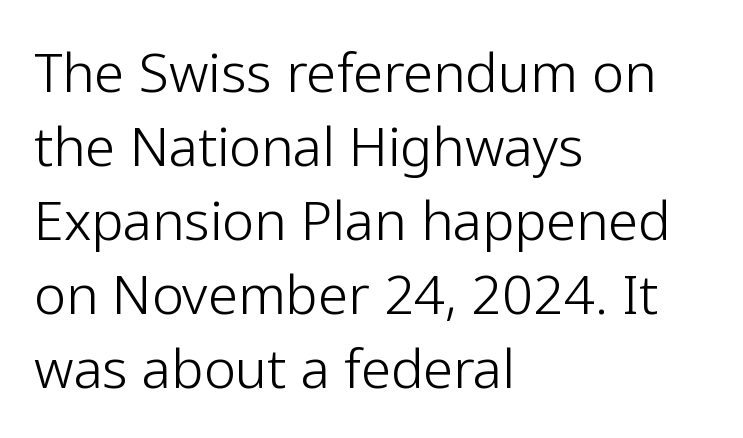
This rendering leaves character spacing at its baseline value. Weight: not bold — regular or lighter. Which margin do the lines hug? The left one — the right edge is uneven. The letters stand straight up with perfectly vertical stems. Quick note: interline space is typical.
